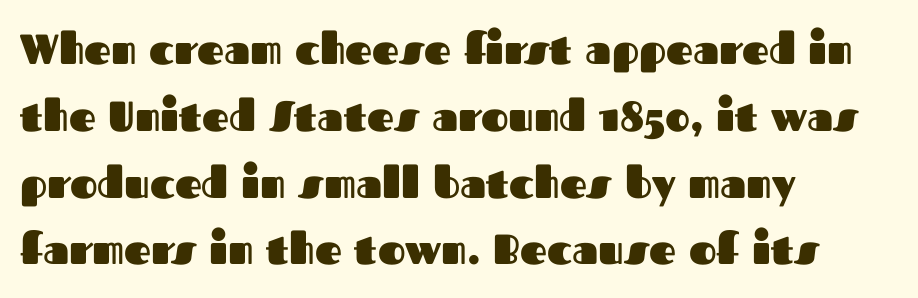
{"serif": "no", "italic": "no", "bold": "yes", "weight": "heavy", "width": "normal", "stroke_contrast": "medium", "x_height": "medium", "monospaced": "no", "underline": "no", "align": "left", "line_spacing": "normal", "line_spacing_ratio": 1.59, "letter_spacing": "normal", "letter_spacing_em": 0.0, "glyph_px": 42}
